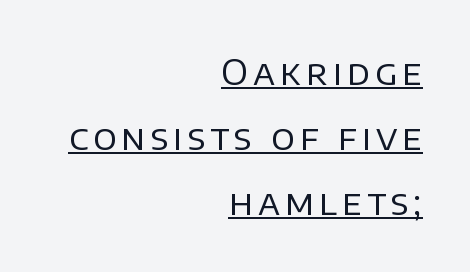
{"serif": "no", "italic": "no", "bold": "no", "weight": "regular", "width": "normal", "stroke_contrast": "low", "x_height": "large", "monospaced": "no", "underline": "yes", "align": "right", "line_spacing_ratio": 1.86, "glyph_px": 35}
